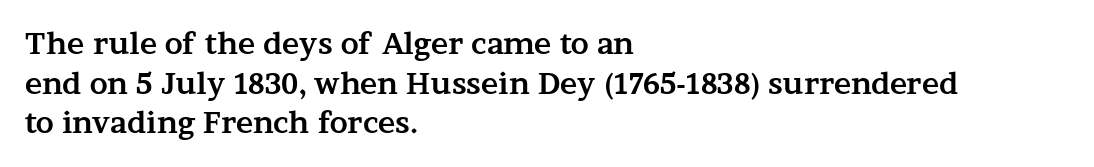
{"serif": "yes", "italic": "no", "bold": "yes", "weight": "bold", "width": "wide", "stroke_contrast": "medium", "x_height": "medium", "monospaced": "no", "underline": "no", "align": "left", "line_spacing": "normal", "line_spacing_ratio": 1.37, "letter_spacing": "normal", "letter_spacing_em": 0.0, "glyph_px": 29}
